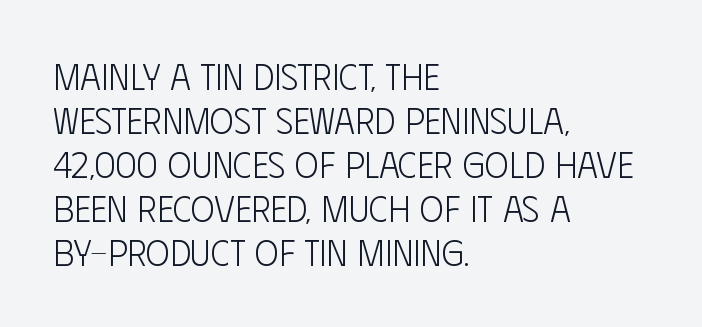
{"serif": "no", "italic": "no", "bold": "no", "weight": "light", "width": "condensed", "stroke_contrast": "low", "x_height": "large", "monospaced": "no", "underline": "no", "align": "left", "line_spacing_ratio": 1.22, "letter_spacing": "normal", "letter_spacing_em": 0.0, "glyph_px": 36}
